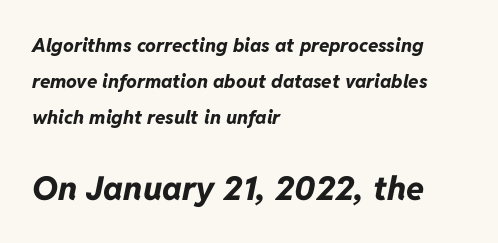
Q: Is the text bold? A: Yes.
Q: Is the text italic (slanted)? A: Yes, it leans right by about 11 degrees.
Q: Is the text underlined? A: No.
Q: How is the paragraph aligned? A: Left-aligned.
Q: Is the spacing between letters normal or unusually wide? A: Normal.
Q: Which block of text is set in a larger size, the first (top) or the second (bottom)? A: The second (bottom) one.
Q: Width (condensed, normal, or wide)? A: Normal.
Q: Stroke contrast? A: Low.
Q: x-height? A: Medium.
Q: Monospaced? A: No.
